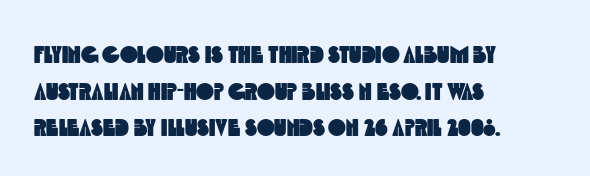
{"underline": "no", "align": "left", "line_spacing": "normal", "line_spacing_ratio": 1.53, "letter_spacing": "normal", "letter_spacing_em": 0.0, "glyph_px": 24}
